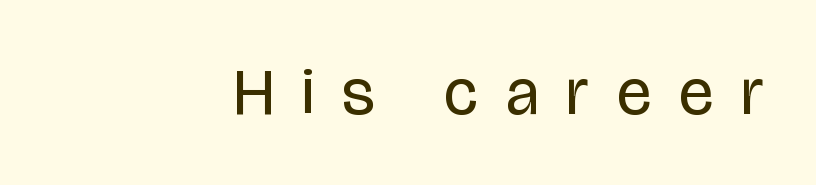
Spacing between characters has been opened up far beyond the box default. Counters stay open thanks to moderate or lighter strokes. The foot of each line stays bare and open. I'd call this a sans setting — the letters go barefoot. Think of a printed novel: that variable character pitch is what you see here.
